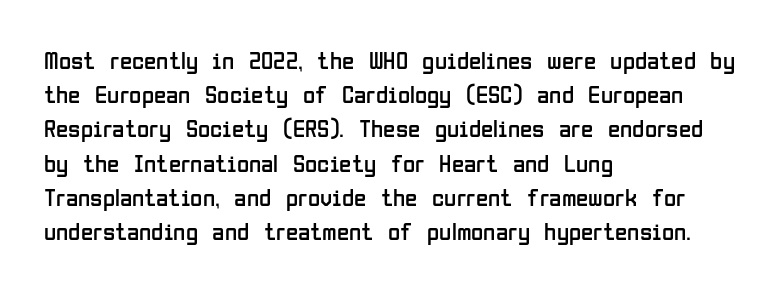
{"italic": "no", "bold": "no", "underline": "no", "align": "left", "line_spacing": "normal", "line_spacing_ratio": 1.37, "letter_spacing": "normal", "letter_spacing_em": 0.0, "glyph_px": 25}
